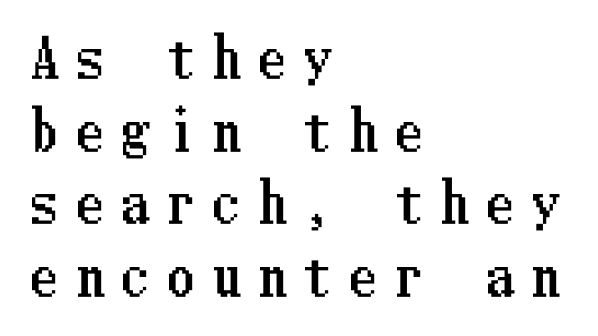
Q: Is the text italic (slanted)? A: No, it is upright.
Q: Is the text underlined? A: No.
Q: How is the paragraph aligned? A: Left-aligned.
Q: Is the spacing between letters normal or unusually wide? A: Unusually wide.
Q: Is the spacing between lines tight, normal or loose? A: Normal.
Q: Width (condensed, normal, or wide)? A: Condensed.
Q: Stroke contrast? A: Low.
Q: x-height? A: Medium.
